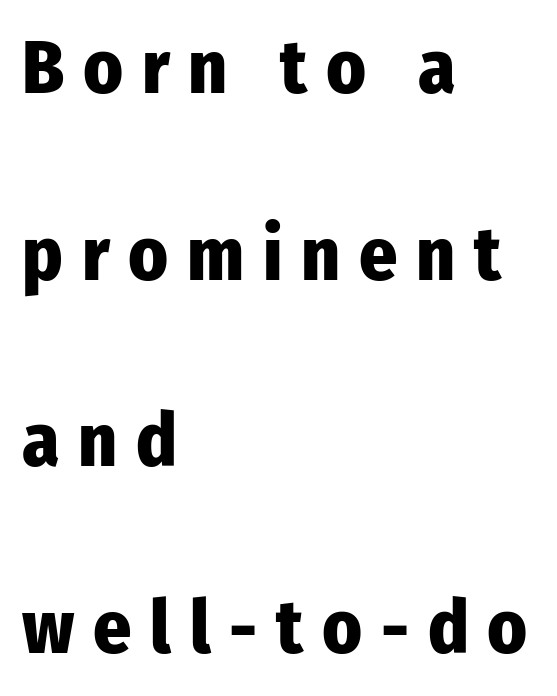
Looks like regular typesetting: each glyph gets only the width it needs. Type style note: lacks serifs. The lines are quadded left. The space directly below the letters is spotless. The rendering uses a large line-height, opening up the rows.
